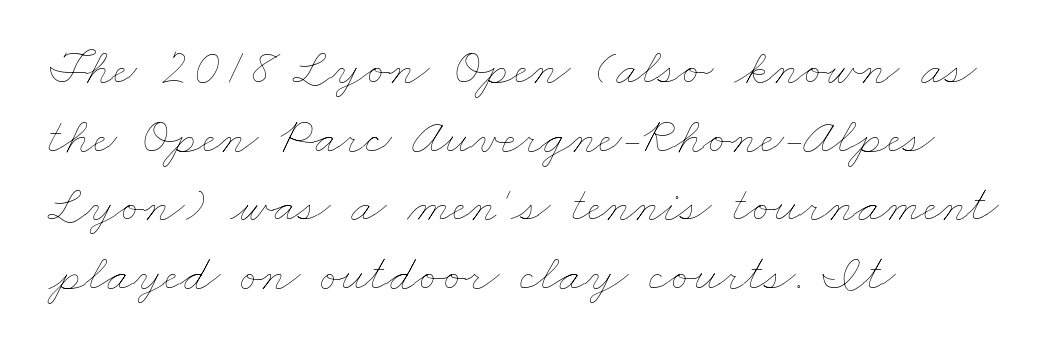
Check under the words: just untouched page. The letterforms sit at book weight or below. Line spacing here is normal. The rendering uses natural spacing where letterforms have individual widths. These lines are set flush left with a ragged right edge. The line texture is even and compact thanks to regular tracking.
